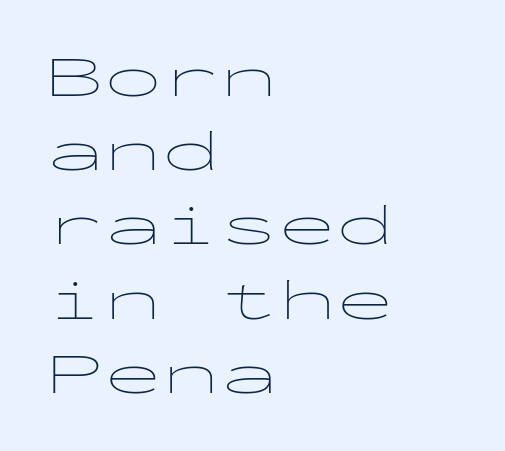
{"serif": "no", "italic": "no", "bold": "no", "weight": "thin", "width": "wide", "stroke_contrast": "low", "x_height": "medium", "monospaced": "yes", "underline": "no", "align": "left", "line_spacing": "normal", "line_spacing_ratio": 1.28, "letter_spacing": "normal", "letter_spacing_em": 0.0, "glyph_px": 58}
